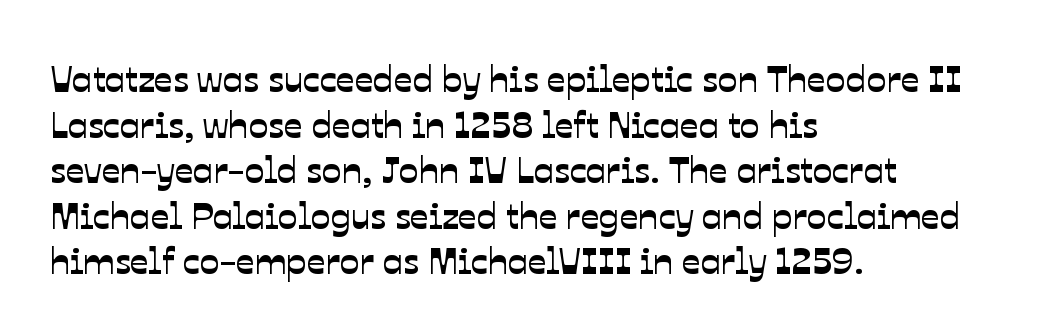
{"serif": "no", "width": "normal", "stroke_contrast": "low", "x_height": "medium", "monospaced": "no", "underline": "no", "align": "left", "line_spacing_ratio": 1.23, "letter_spacing": "normal", "letter_spacing_em": 0.0, "glyph_px": 37}
